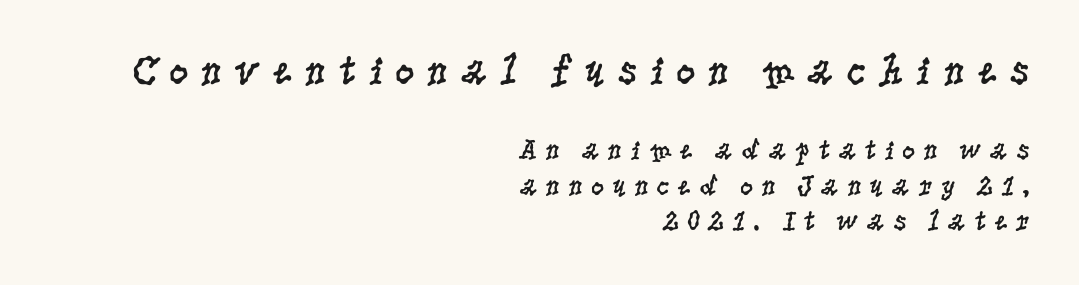
{"serif": "yes", "bold": "no", "weight": "regular", "width": "condensed", "stroke_contrast": "low", "x_height": "large", "monospaced": "no", "underline": "no", "align": "right", "line_spacing_ratio": 1.21, "letter_spacing": "wide", "letter_spacing_em": 0.26, "larger_block": "first", "size_ratio": 1.48, "glyph_px": 43}
